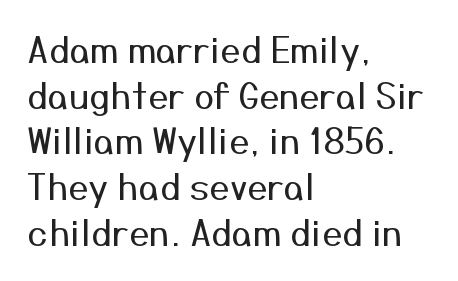
The image shows 36 px regular-weight sans-serif type, upright; set left-aligned, normal line spacing (1.27x), normal letter spacing, not underlined; medium stroke contrast and a medium x-height.
